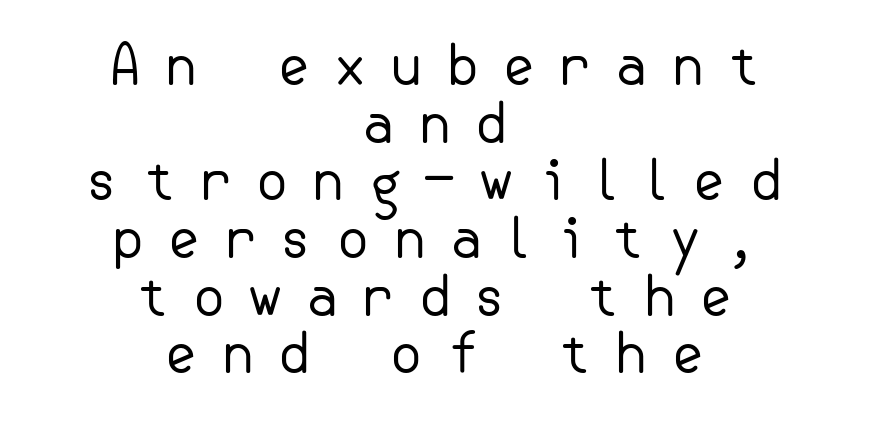
The image shows 56 px regular-weight sans-serif type, upright; set centered, tight line spacing (1.03x), unusually wide letter spacing (+0.38 em), not underlined; low stroke contrast and a small x-height.
